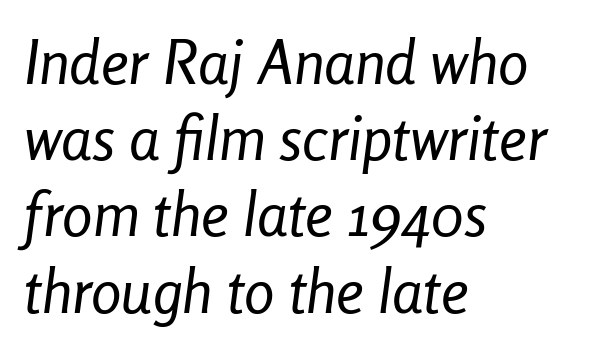
Q: Is the text bold? A: No.
Q: Is the text italic (slanted)? A: Yes, it leans right by about 8 degrees.
Q: Is the text underlined? A: No.
Q: How is the paragraph aligned? A: Left-aligned.
Q: Is the spacing between letters normal or unusually wide? A: Normal.
Q: Is the spacing between lines tight, normal or loose? A: Normal.
Q: Width (condensed, normal, or wide)? A: Condensed.
Q: Stroke contrast? A: Low.
Q: x-height? A: Medium.
Q: Monospaced? A: No.
